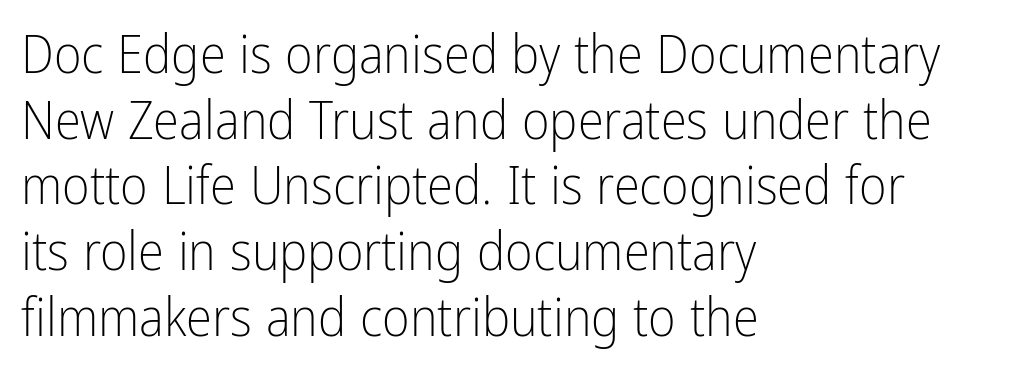
The image shows 53 px light, condensed sans-serif type, upright; set left-aligned, line spacing 1.24x, normal letter spacing, not underlined; low stroke contrast and a medium x-height.
